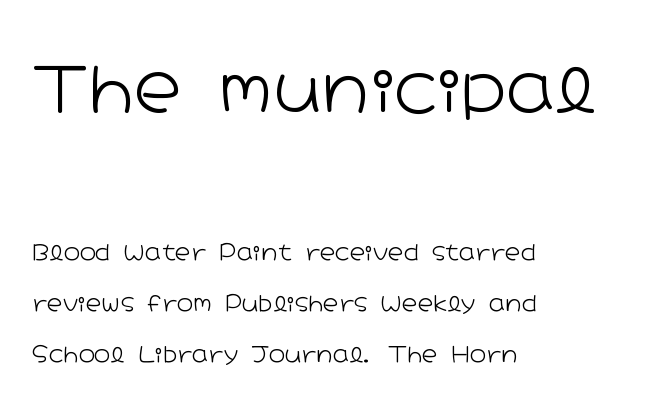
{"serif": "no", "italic": "no", "bold": "no", "weight": "light", "width": "wide", "stroke_contrast": "low", "x_height": "medium", "monospaced": "no", "underline": "no", "align": "left", "line_spacing": "loose", "line_spacing_ratio": 2.3, "letter_spacing": "normal", "letter_spacing_em": 0.0, "larger_block": "first", "size_ratio": 2.95, "glyph_px": 65}
